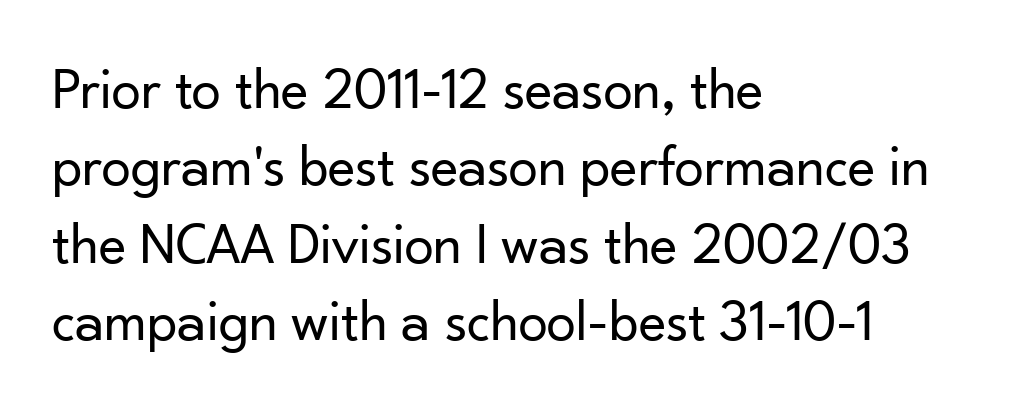
Weight class: somewhere from thin through regular. These lines are composed in type without serifs. Is this a fixed-width face? No — the glyphs have proportional, varying widths. Characters remain perfectly vertical along every line. Decoration check: the copy has no underline.
